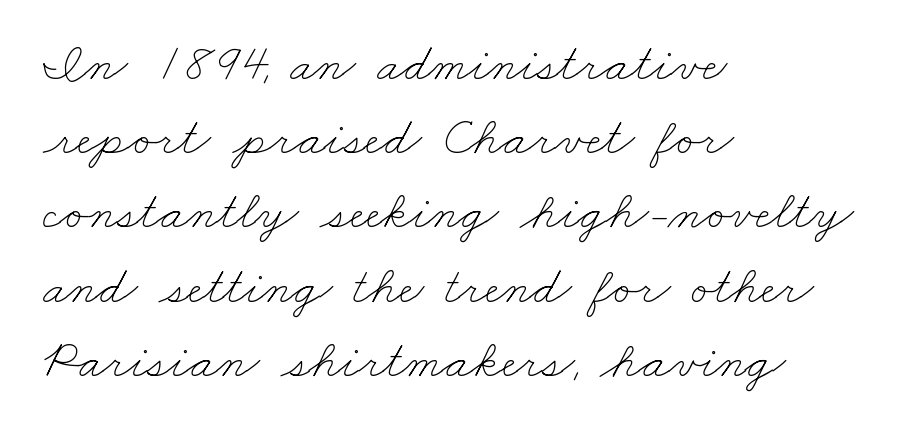
{"bold": "no", "weight": "thin", "width": "wide", "stroke_contrast": "low", "x_height": "small", "monospaced": "no", "underline": "no", "align": "left", "line_spacing": "normal", "line_spacing_ratio": 1.4, "letter_spacing": "normal", "letter_spacing_em": 0.0, "glyph_px": 53}
